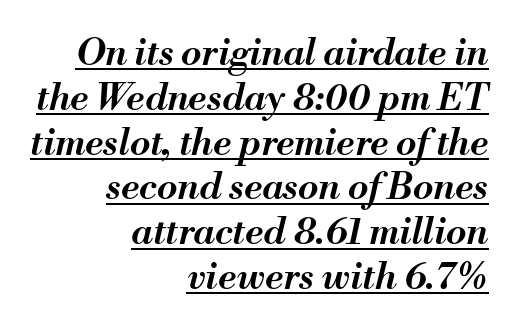
{"italic": "yes", "lean": "right", "slant_degrees": 13, "bold": "semi", "weight": "semibold", "width": "normal", "stroke_contrast": "medium", "x_height": "small", "monospaced": "no", "underline": "yes", "align": "right", "line_spacing_ratio": 1.21, "letter_spacing": "normal", "letter_spacing_em": 0.0, "glyph_px": 37}
